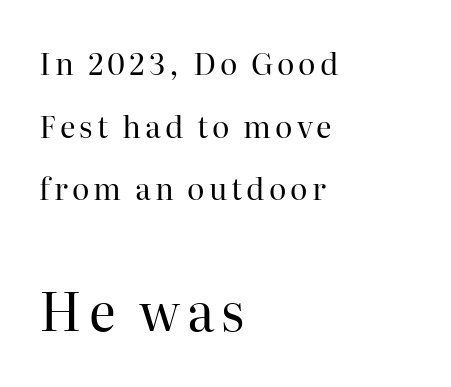
Q: Is the text bold? A: No.
Q: Is the text italic (slanted)? A: No, it is upright.
Q: Is the typeface a serif or a sans-serif typeface? A: Serif.
Q: Is the text underlined? A: No.
Q: How is the paragraph aligned? A: Left-aligned.
Q: Is the spacing between lines tight, normal or loose? A: Loose.
Q: Which block of text is set in a larger size, the first (top) or the second (bottom)? A: The second (bottom) one.
Q: Width (condensed, normal, or wide)? A: Normal.
Q: Stroke contrast? A: High.
Q: x-height? A: Medium.
Q: Monospaced? A: No.
